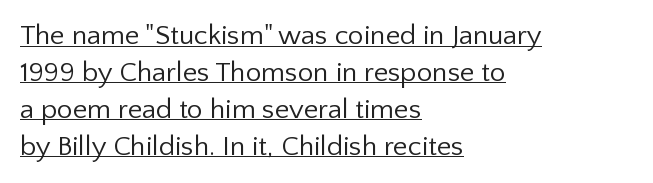
The image shows 28 px regular-weight sans-serif type, upright; set left-aligned, normal line spacing (1.32x), normal letter spacing, underlined; low stroke contrast and a medium x-height.
